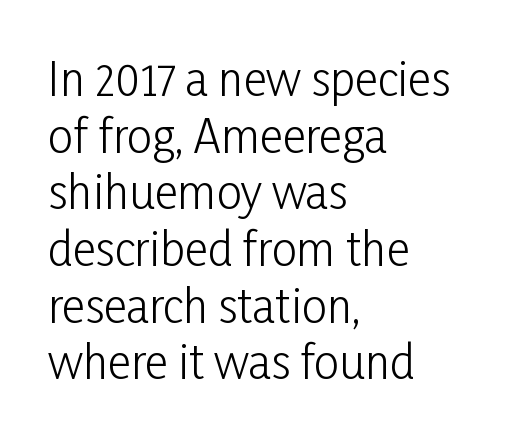
The string is rendered with underlining switched off. Ordinary non-slanted type is in use. Each stroke keeps to a modest, everyday thickness or less. You can tell from the bare stems that sans-serif type was used. Line beginnings align vertically; line endings do not. A typesetter would call this proportional, since set widths differ per character.
